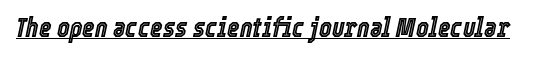
{"italic": "yes", "lean": "right", "slant_degrees": 12, "underline": "yes", "letter_spacing": "normal", "letter_spacing_em": 0.0, "glyph_px": 27}
